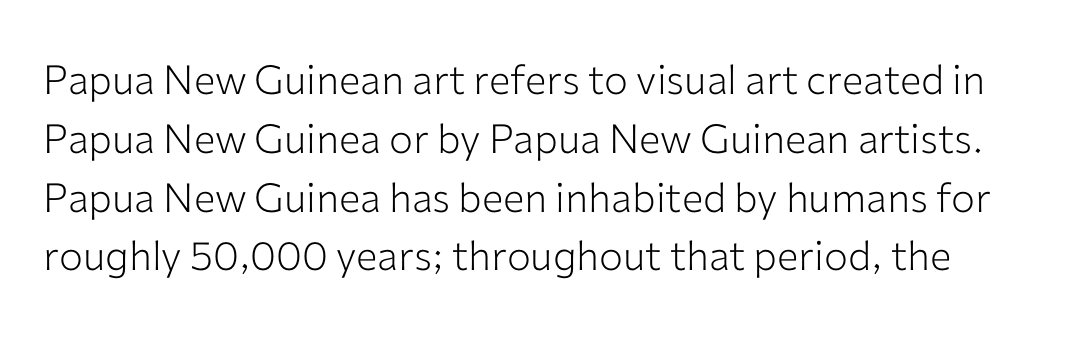
Q: Is the text bold? A: No.
Q: Is the text italic (slanted)? A: No, it is upright.
Q: Is the typeface a serif or a sans-serif typeface? A: Sans-serif.
Q: Is the text underlined? A: No.
Q: Is the spacing between letters normal or unusually wide? A: Normal.
Q: Is the spacing between lines tight, normal or loose? A: Normal.
Q: Width (condensed, normal, or wide)? A: Normal.
Q: Stroke contrast? A: Low.
Q: x-height? A: Medium.
Q: Monospaced? A: No.
